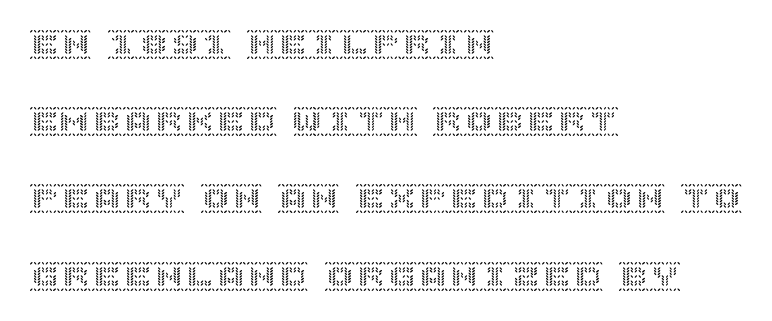
The image shows 31 px text type, upright; set left-aligned, loose line spacing (2.49x), normal letter spacing, not underlined; a large x-height.
